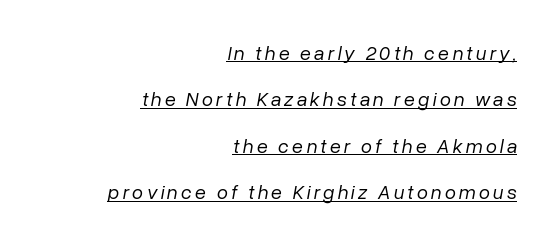
No chunkiness to these letters — they're not bold. The specimen includes a rule beneath the text block's lines. Regarding leading, the lines here are spaced well apart. Reading down the block, your eye finds every line finishing at a fixed right position. In terms of posture, this sample is oblique.
